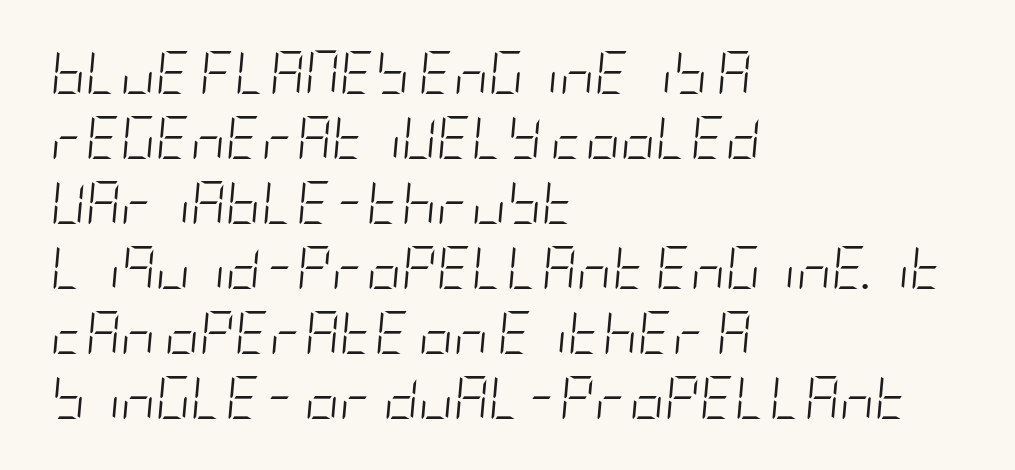
Q: Is the text bold? A: No.
Q: Is the text italic (slanted)? A: Yes, it leans right by about 5 degrees.
Q: Is the text underlined? A: No.
Q: How is the paragraph aligned? A: Left-aligned.
Q: Is the spacing between letters normal or unusually wide? A: Normal.
Q: Is the spacing between lines tight, normal or loose? A: Normal.
Q: Width (condensed, normal, or wide)? A: Condensed.
Q: Stroke contrast? A: Low.
Q: x-height? A: Large.
